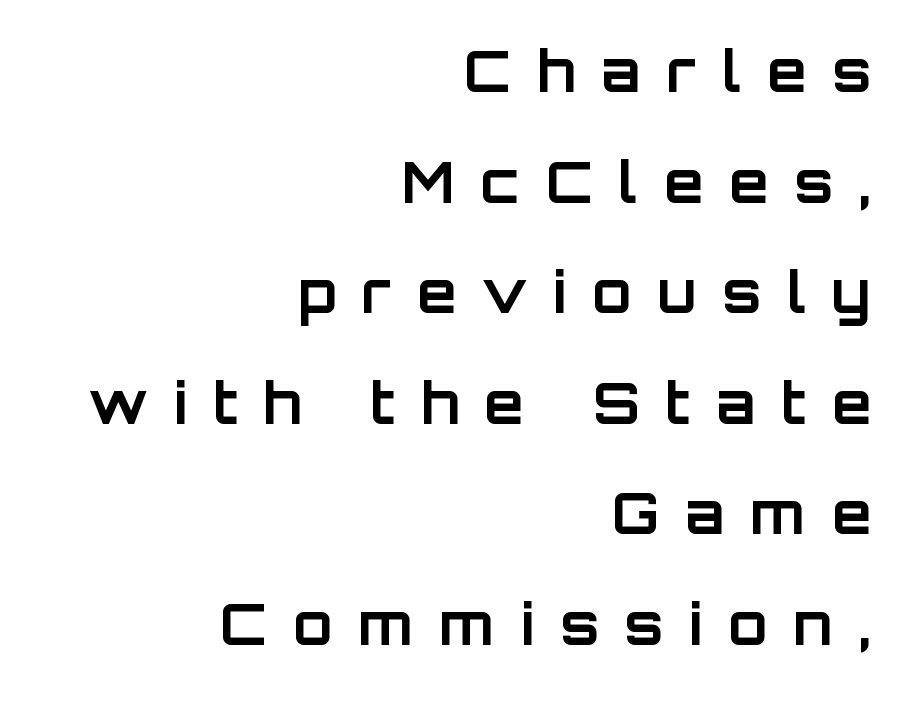
Q: Is the text bold? A: Yes.
Q: Is the text italic (slanted)? A: No, it is upright.
Q: Is the typeface a serif or a sans-serif typeface? A: Sans-serif.
Q: Is the text underlined? A: No.
Q: How is the paragraph aligned? A: Right-aligned.
Q: Is the spacing between letters normal or unusually wide? A: Unusually wide.
Q: Is the spacing between lines tight, normal or loose? A: Loose.
Q: Width (condensed, normal, or wide)? A: Normal.
Q: Stroke contrast? A: Low.
Q: x-height? A: Large.
Q: Monospaced? A: No.
